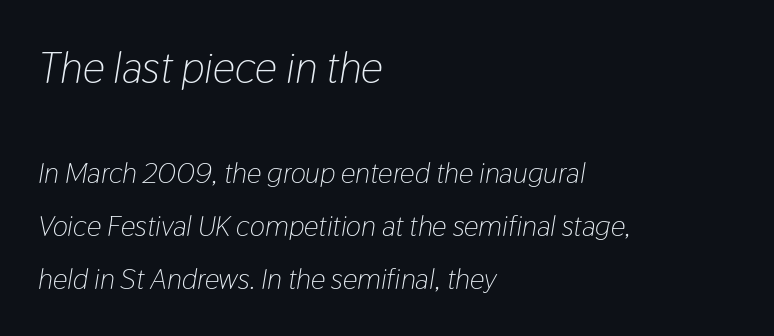
Q: Is the text bold? A: No.
Q: Is the text italic (slanted)? A: Yes, it leans right by about 9 degrees.
Q: Is the text underlined? A: No.
Q: How is the paragraph aligned? A: Left-aligned.
Q: Is the spacing between letters normal or unusually wide? A: Normal.
Q: Which block of text is set in a larger size, the first (top) or the second (bottom)? A: The first (top) one.
Q: Width (condensed, normal, or wide)? A: Condensed.
Q: Stroke contrast? A: Low.
Q: x-height? A: Medium.
Q: Monospaced? A: No.
